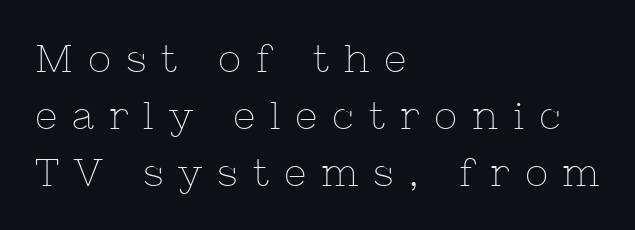
The image shows 39 px thin serif type, upright; set left-aligned, normal line spacing (1.46x), unusually wide letter spacing (+0.38 em), not underlined; low stroke contrast and a medium x-height.
